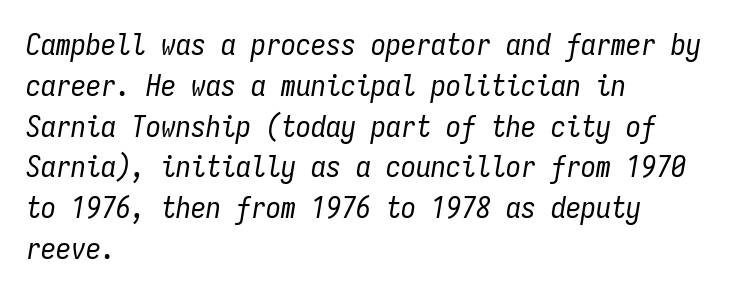
Caption: multi-line text, flush left, ragged right. Think of a typewriter: that constant character pitch is what you see here. Descenders hang freely into open space. The line-height multiplier appears to be the usual default. Weight: not bold — regular or lighter. Glyph-to-glyph distance matches everyday printed text.
